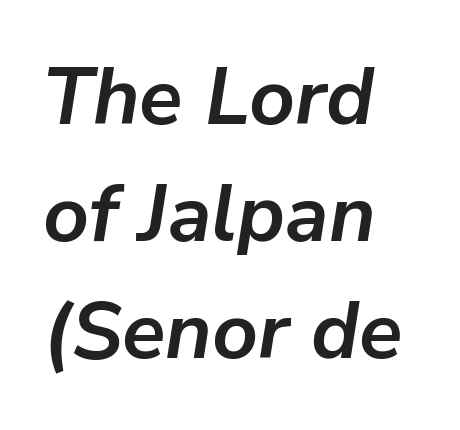
These lines are rendered in a variable-pitch font. The string is rendered with underlining switched off. Short note: letters normally spaced. Does the leading feel generous? No, just average. In terms of posture, this sample is oblique. Summary of weight: heavy, a full bold.
